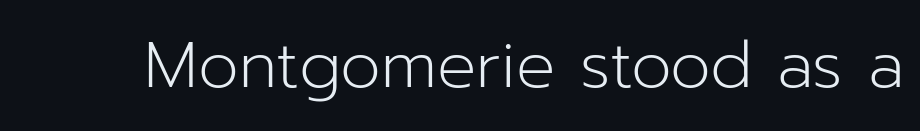
Grotesque or geometric, the face here clearly has no serifs. Character widths vary here, with narrow letters taking less room than wide ones. The typography opts for an upright posture over an oblique one. The words here are not underlined.
